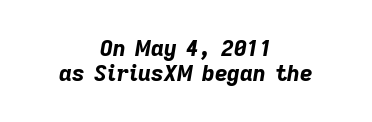
Q: Is the text bold? A: Yes.
Q: Is the text italic (slanted)? A: Yes, it leans right by about 9 degrees.
Q: Is the text underlined? A: No.
Q: How is the paragraph aligned? A: Centered.
Q: Is the spacing between letters normal or unusually wide? A: Normal.
Q: Is the spacing between lines tight, normal or loose? A: Tight.
